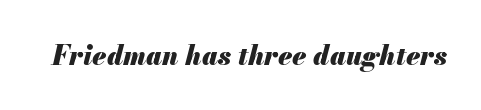
Q: Is the text bold? A: Yes.
Q: Is the text italic (slanted)? A: Yes, it leans right by about 13 degrees.
Q: Is the text underlined? A: No.
Q: Is the spacing between letters normal or unusually wide? A: Normal.
